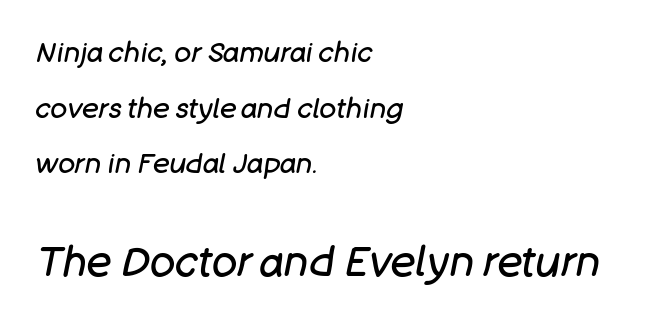
{"italic": "yes", "lean": "right", "slant_degrees": 11, "bold": "no", "weight": "regular", "width": "normal", "stroke_contrast": "low", "x_height": "large", "monospaced": "no", "underline": "no", "align": "left", "line_spacing": "loose", "line_spacing_ratio": 1.99, "letter_spacing": "normal", "letter_spacing_em": 0.0, "larger_block": "second", "size_ratio": 1.5, "glyph_px": 42}
